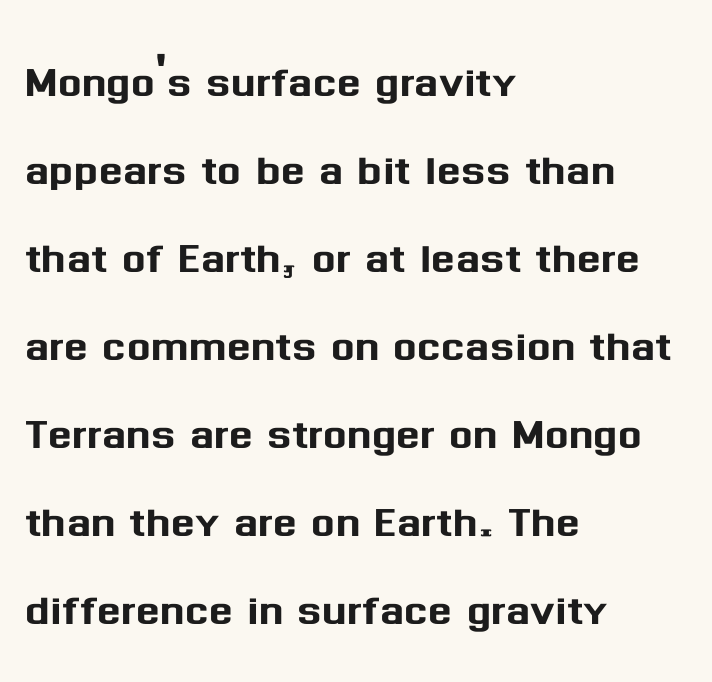
If you drew a line through each stem, it would be perfectly vertical. The space directly below the letters is spotless. Stroke terminals: plain, sans-serif. Leftover space on each line is placed entirely after the last word.
